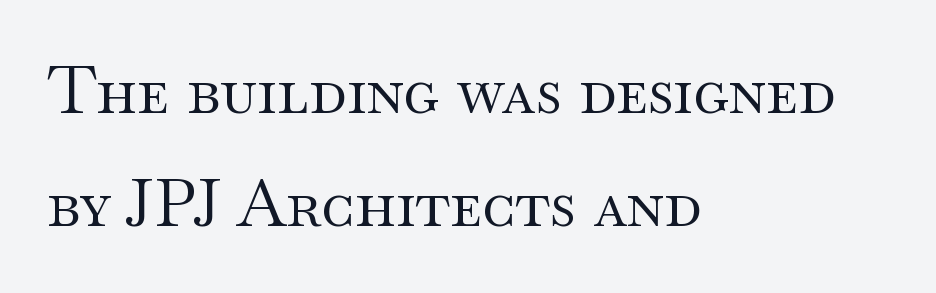
The image shows 66 px regular-weight, wide serif type, upright; set left-aligned, line spacing 1.71x, normal letter spacing, not underlined; medium stroke contrast and a small x-height.
